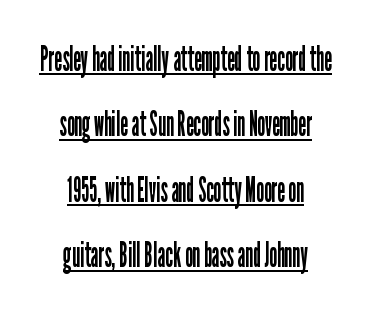
The image shows 35 px regular-weight, condensed sans-serif type, upright; set centered, line spacing 1.87x, normal letter spacing, underlined; low stroke contrast and a medium x-height.
